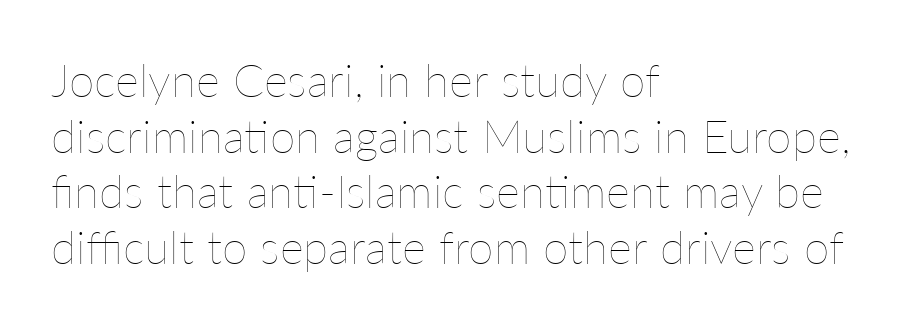
{"italic": "no", "bold": "no", "weight": "thin", "width": "normal", "stroke_contrast": "low", "x_height": "medium", "monospaced": "no", "underline": "no", "align": "left", "line_spacing_ratio": 1.21, "letter_spacing": "normal", "letter_spacing_em": 0.0, "glyph_px": 46}
